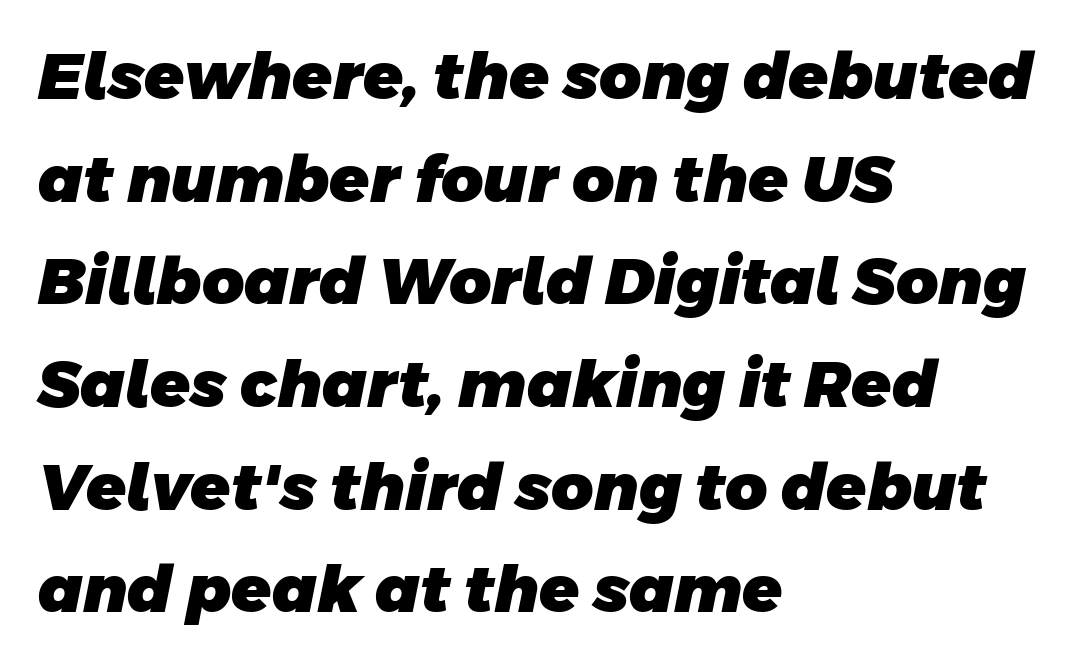
Here the designer chose a conventional face with non-uniform glyph widths. Words appear dense and cohesive because spacing is normal. Any mark beneath the type? The region is blank. In terms of letterform style, serifs are entirely absent. Line starts are locked; line ends wander. Reading down the column, the eye jumps a familiar distance to each next line.
